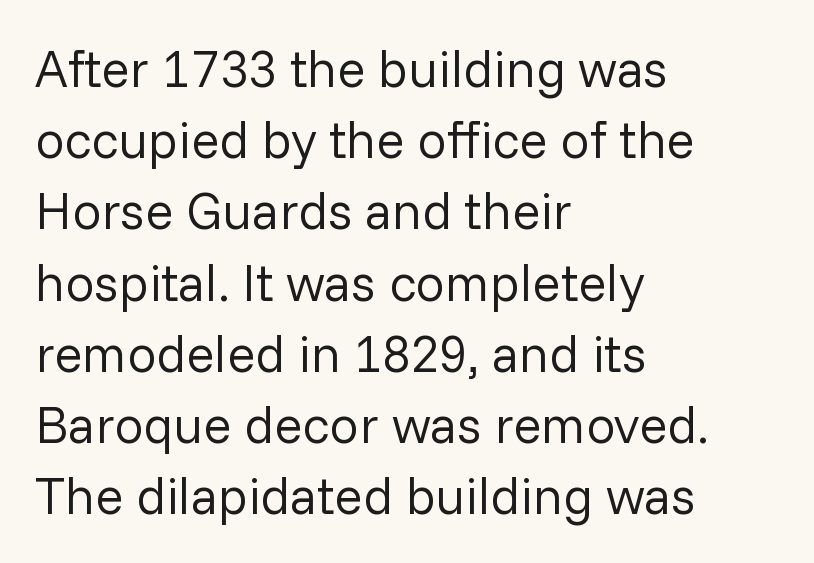
The image shows 52 px regular-weight sans-serif type, upright; set left-aligned, normal line spacing (1.37x), normal letter spacing, not underlined; low stroke contrast and a medium x-height.
